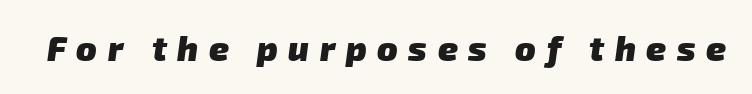
Check the space under the baseline: it is left empty. A typesetter would label this face a sans. These lines carry a lot of weight — the face is fully bold. Think of a printed novel: that variable character pitch is what you see here. The rendering inserts visible extra space after every character.
